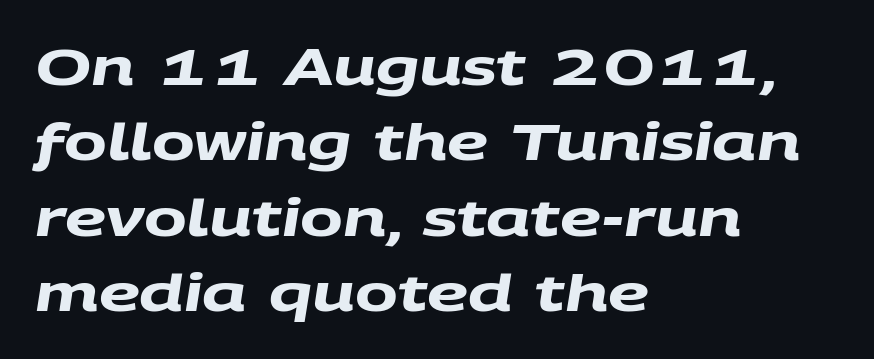
The rendering uses natural spacing where letterforms have individual widths. Line starts are locked; line ends wander. Line spacing here is normal. The space beneath each line is pristine and unruled. The letterforms sit shoulder to shoulder at normal distance. Students, this is bold: see how much ink each stroke carries.
